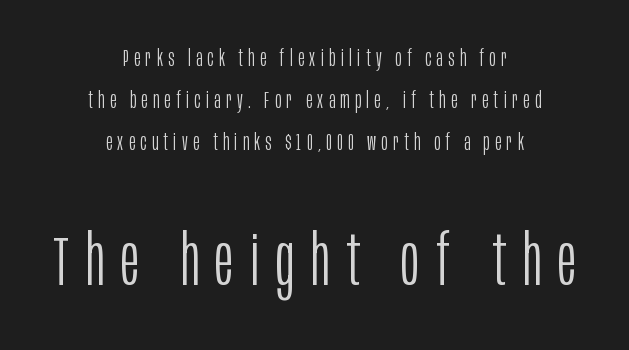
The image shows 70 px light, condensed sans-serif type, upright; set centered, line spacing 1.83x, unusually wide letter spacing (+0.24 em), not underlined; the second (bottom) block is 3.04x larger; low stroke contrast and a large x-height.
